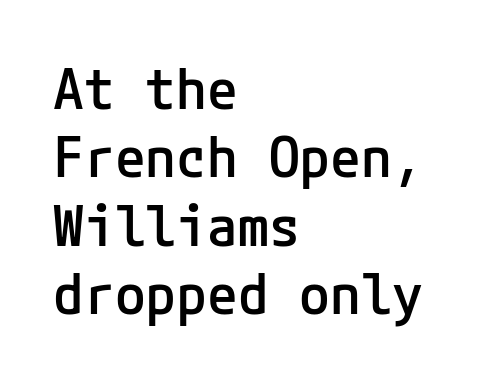
The image shows 56 px semibold sans-serif type, upright; set left-aligned, line spacing 1.22x, normal letter spacing, not underlined; low stroke contrast and a medium x-height.
